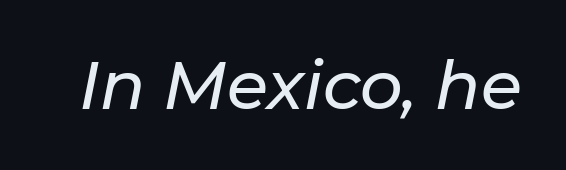
Q: Is the text italic (slanted)? A: Yes, it leans right by about 11 degrees.
Q: Is the text underlined? A: No.
Q: Is the spacing between letters normal or unusually wide? A: Normal.
Q: Width (condensed, normal, or wide)? A: Normal.
Q: Stroke contrast? A: Low.
Q: x-height? A: Medium.
Q: Monospaced? A: No.
